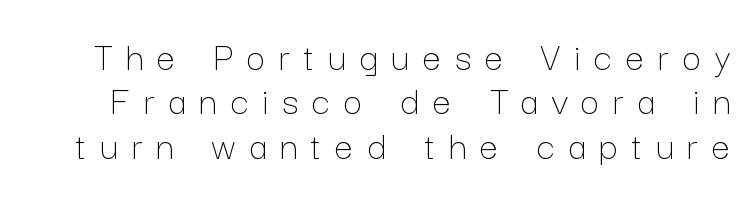
Spacing verdict: proportional, widths tailored to each character. Glance below the letters and you will spot only blank space. In terms of letterspacing, this is a distinctly airy, spread setting. In terms of posture, this sample is upright. Bold? No — there's no thickening of the strokes. In terms of leading, this rendering errs on the cramped side.
